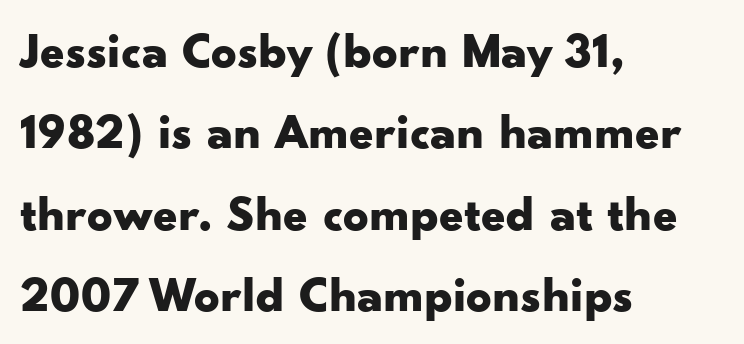
Q: Is the text bold? A: Yes.
Q: Is the text italic (slanted)? A: No, it is upright.
Q: Is the typeface a serif or a sans-serif typeface? A: Sans-serif.
Q: Is the text underlined? A: No.
Q: How is the paragraph aligned? A: Left-aligned.
Q: Is the spacing between letters normal or unusually wide? A: Normal.
Q: Is the spacing between lines tight, normal or loose? A: Normal.
Q: Width (condensed, normal, or wide)? A: Wide.
Q: Stroke contrast? A: Low.
Q: x-height? A: Small.
Q: Monospaced? A: No.
